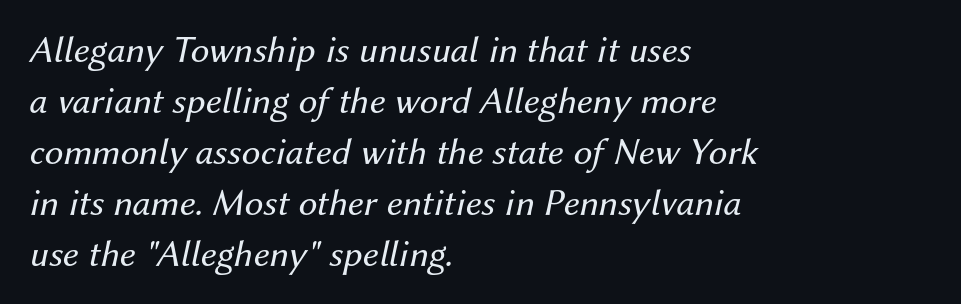
The image shows 38 px regular-weight type, italic (leaning right); set left-aligned, normal line spacing (1.34x), normal letter spacing, not underlined; medium stroke contrast and a medium x-height.
